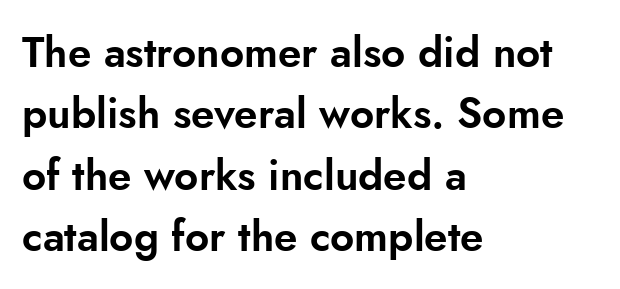
Is the letter spacing exaggerated? No — it looks like the ordinary default. The words here are not underlined. Note the varied advance widths — an 'i' is clearly narrower than an 'm'. A roman cut, with each character standing at attention. I'd call this a sans setting — the letters go barefoot.
